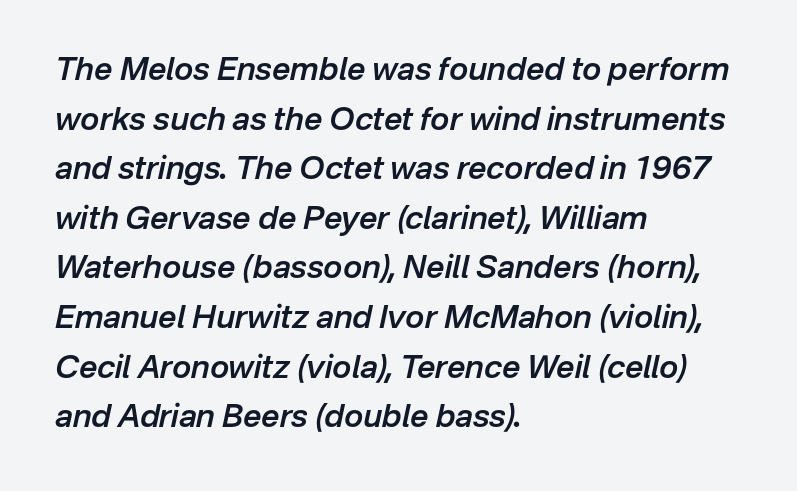
Q: Is the text bold? A: Semi-bold.
Q: Is the text italic (slanted)? A: Yes, it leans right by about 12 degrees.
Q: Is the text underlined? A: No.
Q: How is the paragraph aligned? A: Left-aligned.
Q: Is the spacing between letters normal or unusually wide? A: Normal.
Q: Is the spacing between lines tight, normal or loose? A: Normal.
Q: Width (condensed, normal, or wide)? A: Normal.
Q: Stroke contrast? A: Low.
Q: x-height? A: Medium.
Q: Monospaced? A: No.
